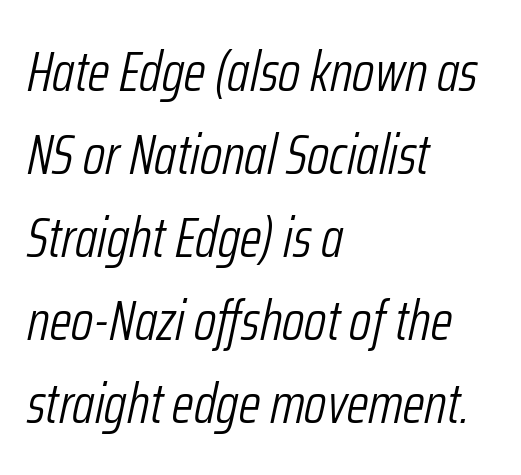
The image shows 56 px light, condensed type, italic (leaning right); set left-aligned, normal line spacing (1.48x), normal letter spacing, not underlined; low stroke contrast and a medium x-height.
